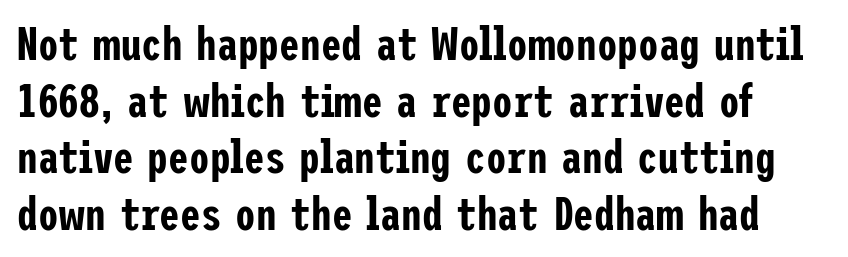
Q: Is the text italic (slanted)? A: No, it is upright.
Q: Is the typeface a serif or a sans-serif typeface? A: Sans-serif.
Q: Is the text underlined? A: No.
Q: Is the spacing between letters normal or unusually wide? A: Normal.
Q: Width (condensed, normal, or wide)? A: Condensed.
Q: Stroke contrast? A: Low.
Q: x-height? A: Medium.
